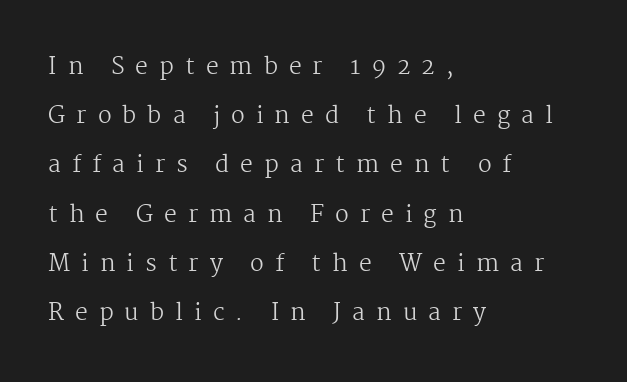
Q: Is the text bold? A: No.
Q: Is the text italic (slanted)? A: No, it is upright.
Q: Is the text underlined? A: No.
Q: How is the paragraph aligned? A: Left-aligned.
Q: Is the spacing between letters normal or unusually wide? A: Unusually wide.
Q: Is the spacing between lines tight, normal or loose? A: Loose.
